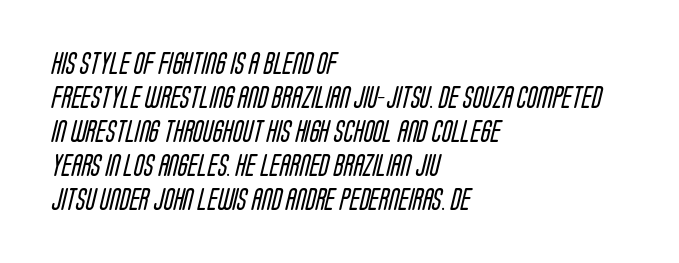
Q: Is the text bold? A: No.
Q: Is the text underlined? A: No.
Q: How is the paragraph aligned? A: Left-aligned.
Q: Is the spacing between letters normal or unusually wide? A: Normal.
Q: Is the spacing between lines tight, normal or loose? A: Normal.
